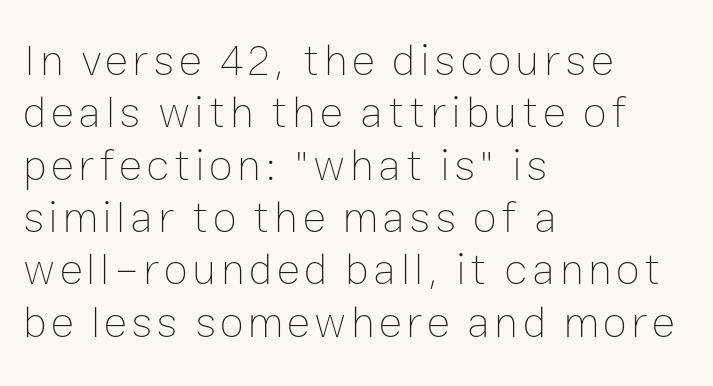
Q: Is the text bold? A: No.
Q: Is the text italic (slanted)? A: No, it is upright.
Q: Is the text underlined? A: No.
Q: How is the paragraph aligned? A: Left-aligned.
Q: Width (condensed, normal, or wide)? A: Normal.
Q: Stroke contrast? A: Low.
Q: x-height? A: Medium.
Q: Monospaced? A: No.
